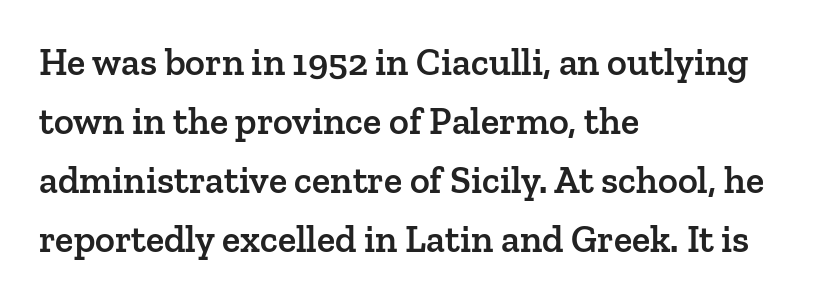
Horizontal bands of white between lines are of average thickness. Typographic density is moderately raised because the face is semibold. Unlike italic type, these characters show no tilt at all. You can tell from the footed stems that serif type was used. Leftover space on each line is placed entirely after the last word.
